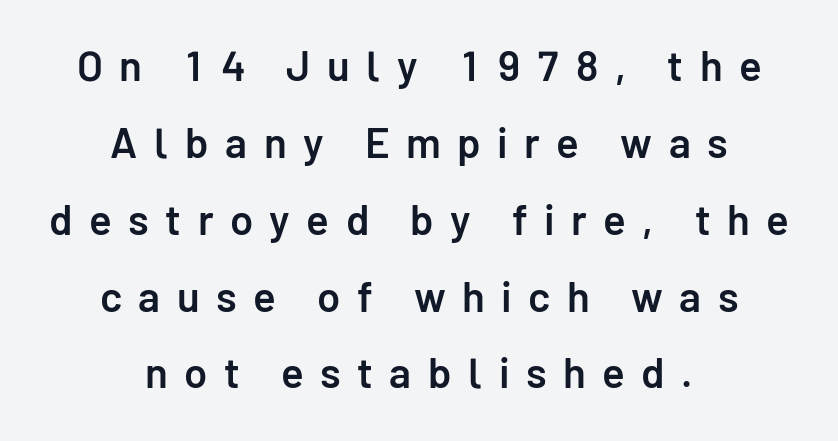
The image shows 42 px semibold sans-serif type, upright; set centered, line spacing 1.83x, unusually wide letter spacing (+0.39 em), not underlined; low stroke contrast and a medium x-height.
